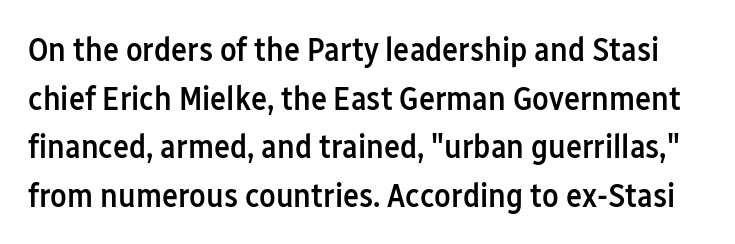
Do the characters align in a grid? No, the font is proportional. Characters follow at the spacing the type designer built in. This rendering features lettering with no underline. The leading is moderate, giving the passage an even texture.
